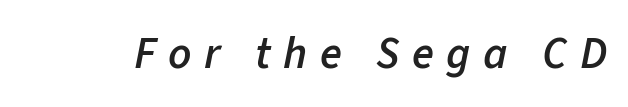
The passage shown has open, widely tracked lettering throughout. Note the varied advance widths — an 'i' is clearly narrower than an 'm'. You can tell it's italic because the verticals aren't actually vertical. Check the space under the baseline: it is left empty. The sample has been set in demibold, a notch under bold.
